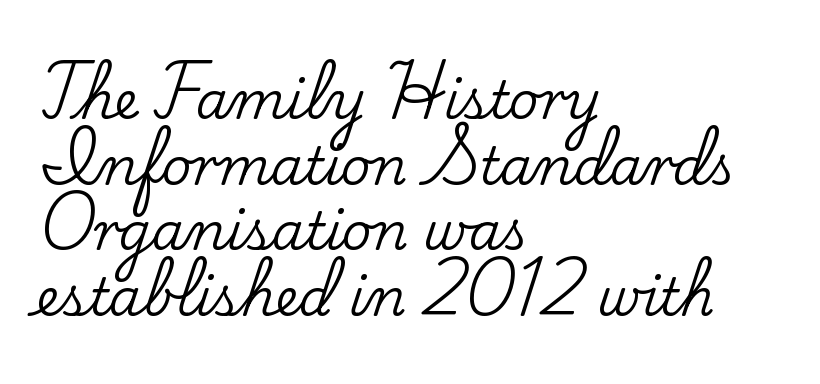
You could call the tracking neutral — neither tight nor loose. The passage shown stacks its lines at a standard gap. Each letter keeps its own natural width here, so spacing adapts to shape. Casual observation: everything's shoved over to the left. Is this a sans? No — the strokes have serifs.
